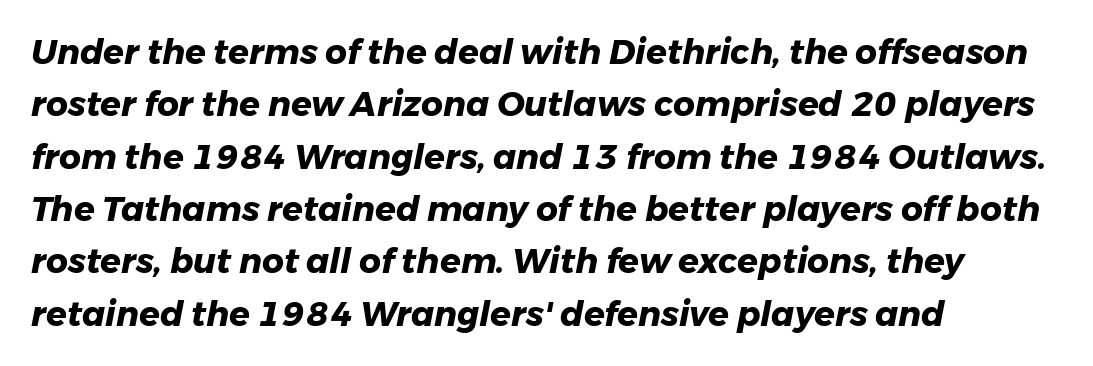
The image shows 34 px heavy type, italic (leaning right); set left-aligned, normal line spacing (1.54x), normal letter spacing, not underlined; low stroke contrast and a medium x-height.
